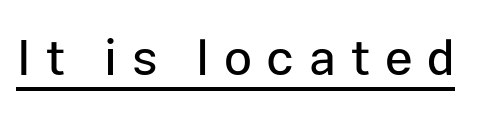
The image shows 50 px sans-serif type, upright; set unusually wide letter spacing (+0.29 em), underlined; low stroke contrast and a medium x-height.
